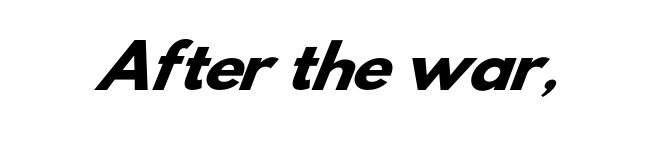
The image shows 58 px heavy, wide sans-serif type; set normal letter spacing, not underlined; low stroke contrast and a small x-height.
